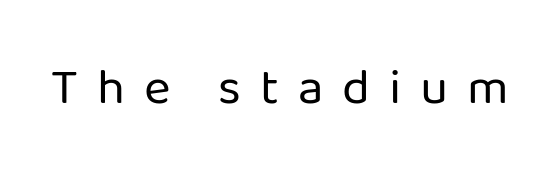
The image shows 51 px regular-weight sans-serif type, upright; set unusually wide letter spacing (+0.37 em), not underlined; low stroke contrast and a medium x-height.
